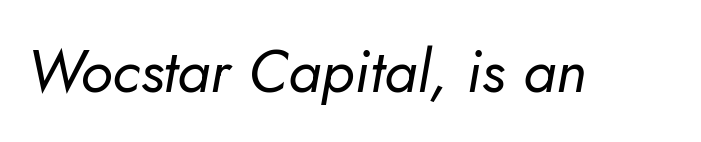
The image shows 60 px regular-weight type, italic (leaning right); set normal letter spacing, not underlined; low stroke contrast and a small x-height.
